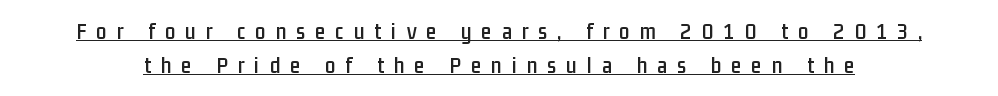
The image shows 23 px text type, upright; set normal line spacing (1.46x), unusually wide letter spacing (+0.44 em), underlined.
